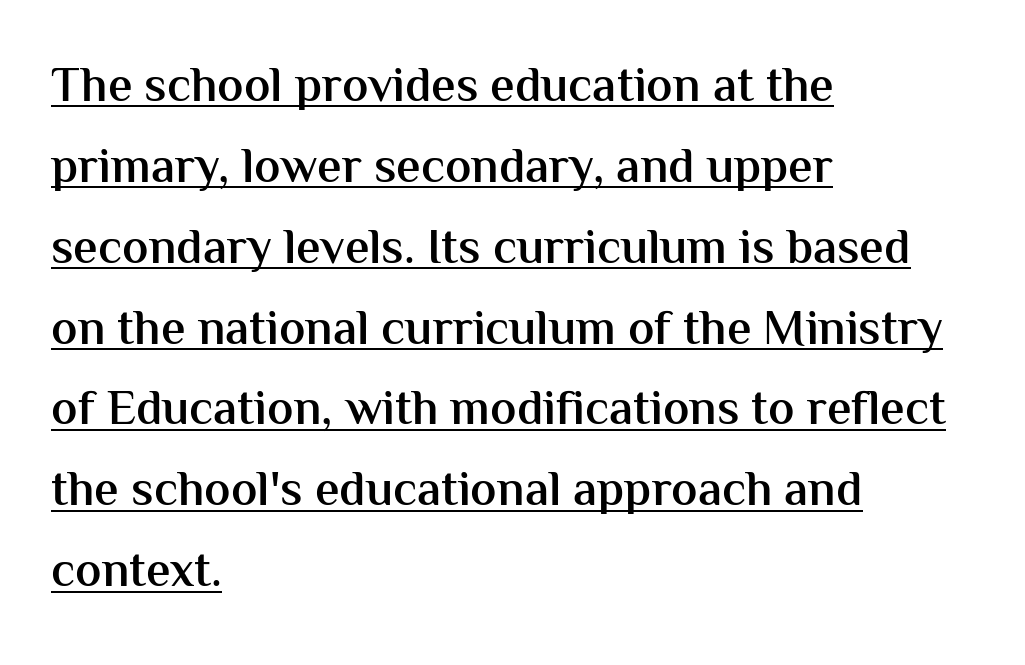
{"serif": "no", "italic": "no", "bold": "semi", "weight": "semibold", "width": "normal", "stroke_contrast": "medium", "x_height": "medium", "monospaced": "no", "underline": "yes", "align": "left", "line_spacing": "normal", "line_spacing_ratio": 1.65, "letter_spacing": "normal", "letter_spacing_em": 0.0, "glyph_px": 49}
